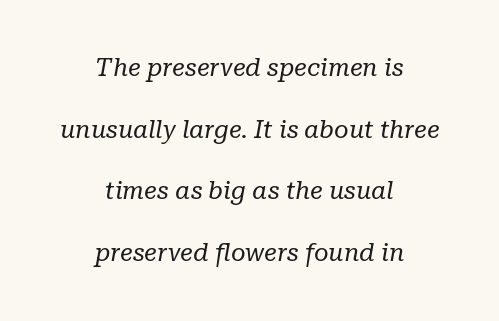
{"italic": "yes", "lean": "right", "slant_degrees": 10, "bold": "no", "underline": "no", "align": "center", "line_spacing": "loose", "line_spacing_ratio": 2.47, "letter_spacing": "normal", "letter_spacing_em": 0.0, "glyph_px": 25}
